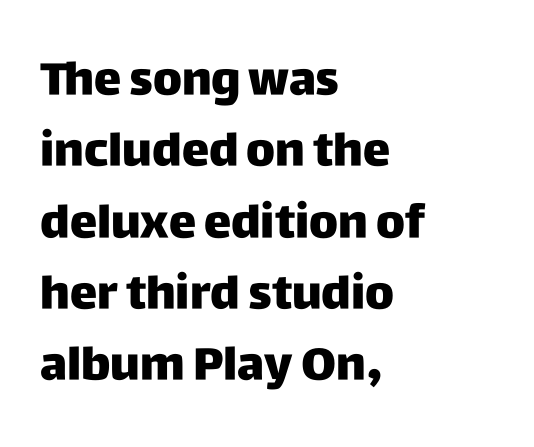
{"serif": "no", "italic": "no", "bold": "yes", "weight": "heavy", "width": "normal", "stroke_contrast": "low", "x_height": "large", "monospaced": "no", "underline": "no", "align": "left", "line_spacing": "normal", "line_spacing_ratio": 1.55, "letter_spacing": "normal", "letter_spacing_em": 0.0, "glyph_px": 46}
